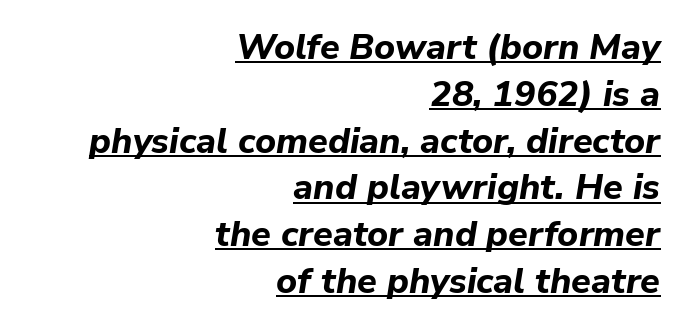
Q: Is the text bold? A: Yes.
Q: Is the text italic (slanted)? A: Yes, it leans right by about 9 degrees.
Q: Is the text underlined? A: Yes.
Q: How is the paragraph aligned? A: Right-aligned.
Q: Is the spacing between letters normal or unusually wide? A: Normal.
Q: Is the spacing between lines tight, normal or loose? A: Normal.
Q: Width (condensed, normal, or wide)? A: Normal.
Q: Stroke contrast? A: Low.
Q: x-height? A: Medium.
Q: Monospaced? A: No.
